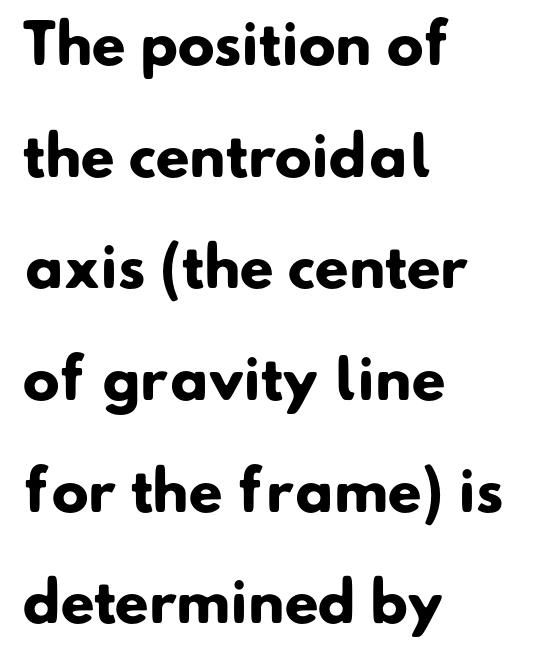
Q: Is the text bold? A: Yes.
Q: Is the typeface a serif or a sans-serif typeface? A: Sans-serif.
Q: Is the text underlined? A: No.
Q: How is the paragraph aligned? A: Left-aligned.
Q: Is the spacing between letters normal or unusually wide? A: Normal.
Q: Is the spacing between lines tight, normal or loose? A: Loose.
Q: Width (condensed, normal, or wide)? A: Normal.
Q: Stroke contrast? A: Low.
Q: x-height? A: Small.
Q: Monospaced? A: No.
